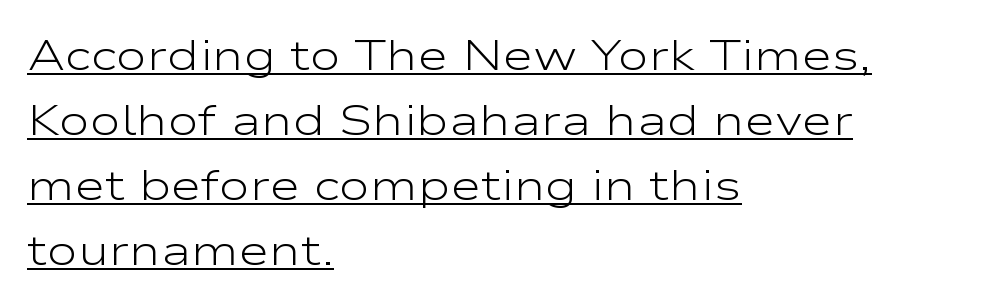
Q: Is the text bold? A: No.
Q: Is the text italic (slanted)? A: No, it is upright.
Q: Is the typeface a serif or a sans-serif typeface? A: Sans-serif.
Q: Is the text underlined? A: Yes.
Q: How is the paragraph aligned? A: Left-aligned.
Q: Is the spacing between letters normal or unusually wide? A: Normal.
Q: Is the spacing between lines tight, normal or loose? A: Normal.
Q: Width (condensed, normal, or wide)? A: Wide.
Q: Stroke contrast? A: Low.
Q: x-height? A: Medium.
Q: Monospaced? A: No.
